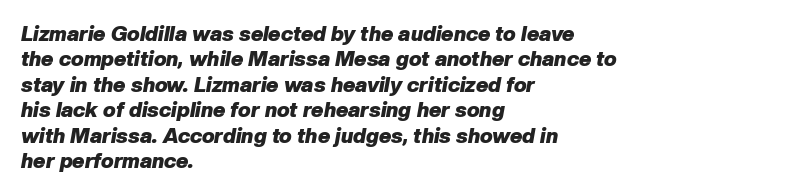
Q: Is the text bold? A: Yes.
Q: Is the text italic (slanted)? A: Yes, it leans right by about 10 degrees.
Q: Is the text underlined? A: No.
Q: How is the paragraph aligned? A: Left-aligned.
Q: Is the spacing between letters normal or unusually wide? A: Normal.
